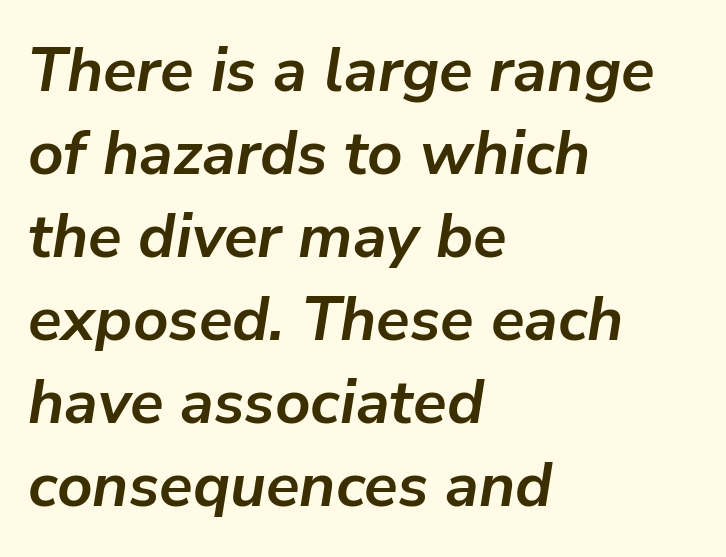
The image shows 62 px semibold type, italic (leaning right); set left-aligned, normal line spacing (1.34x), normal letter spacing, not underlined; low stroke contrast and a medium x-height.
